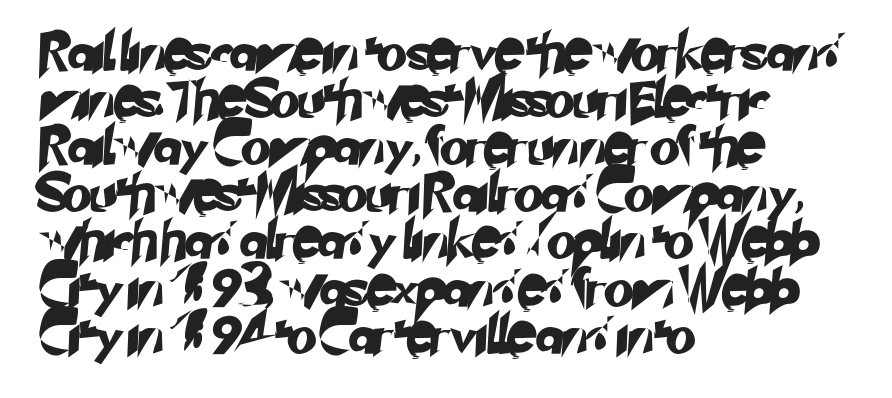
Has an underline been added? It has not. This rendering uses left alignment, leaving the right contour irregular. The designer went with a sans here, leaving each stem footless. The letters sit at their default tracking, neither squeezed nor spread.
